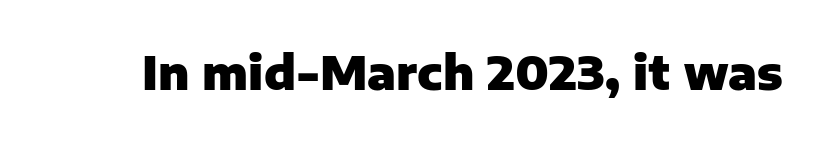
This rendering features lettering with no underline. The type sits square on the baseline with zero lean. Unlike a traditional serif, this face leaves its strokes unadorned. Is this a fixed-width face? No — the glyphs have proportional, varying widths.
